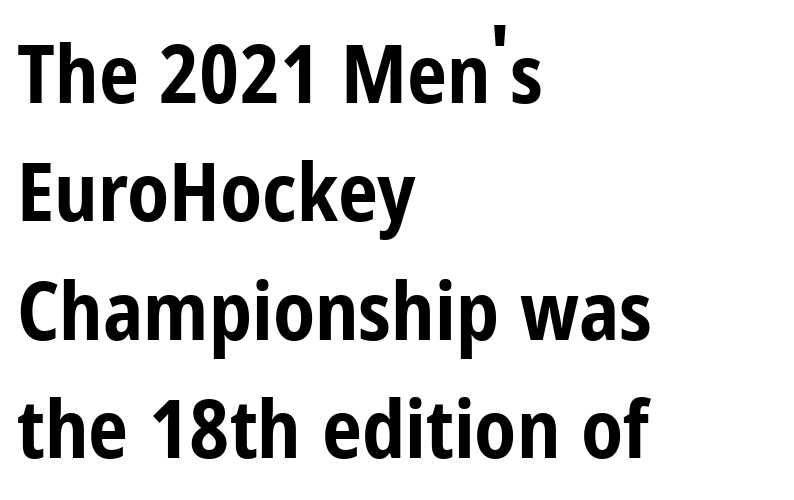
Q: Is the text bold? A: Yes.
Q: Is the text italic (slanted)? A: No, it is upright.
Q: Is the typeface a serif or a sans-serif typeface? A: Sans-serif.
Q: Is the text underlined? A: No.
Q: How is the paragraph aligned? A: Left-aligned.
Q: Is the spacing between letters normal or unusually wide? A: Normal.
Q: Is the spacing between lines tight, normal or loose? A: Normal.
Q: Width (condensed, normal, or wide)? A: Condensed.
Q: Stroke contrast? A: Low.
Q: x-height? A: Medium.
Q: Monospaced? A: No.
